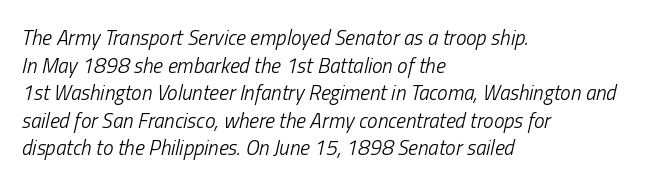
{"italic": "yes", "lean": "right", "slant_degrees": 13, "bold": "no", "underline": "no", "align": "left", "line_spacing": "normal", "line_spacing_ratio": 1.31, "letter_spacing": "normal", "letter_spacing_em": 0.0, "glyph_px": 21}
